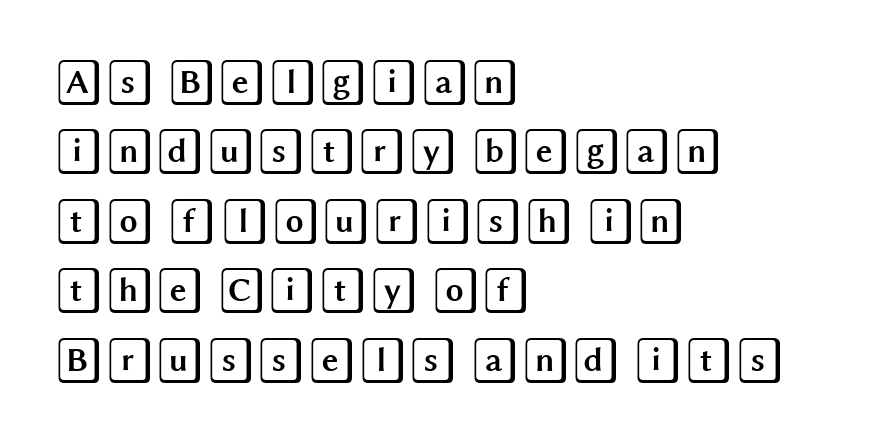
The image shows 46 px wide type, upright; set left-aligned, normal line spacing (1.51x), normal letter spacing, not underlined; a large x-height.
